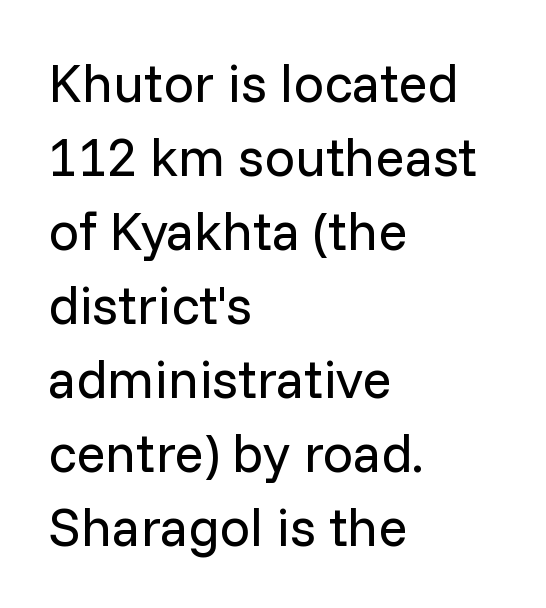
{"serif": "no", "italic": "no", "bold": "no", "weight": "regular", "width": "normal", "stroke_contrast": "low", "x_height": "medium", "monospaced": "no", "underline": "no", "align": "left", "line_spacing": "normal", "line_spacing_ratio": 1.37, "letter_spacing": "normal", "letter_spacing_em": 0.0, "glyph_px": 54}
